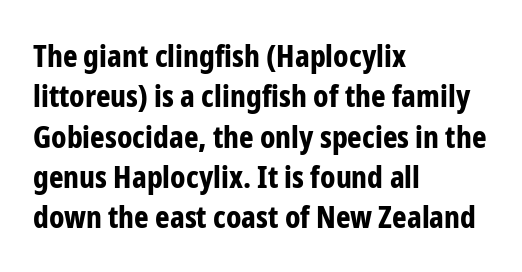
{"serif": "no", "italic": "no", "bold": "yes", "weight": "bold", "width": "condensed", "stroke_contrast": "low", "x_height": "medium", "monospaced": "no", "underline": "no", "align": "left", "line_spacing": "normal", "line_spacing_ratio": 1.3, "letter_spacing": "normal", "letter_spacing_em": 0.0, "glyph_px": 31}
